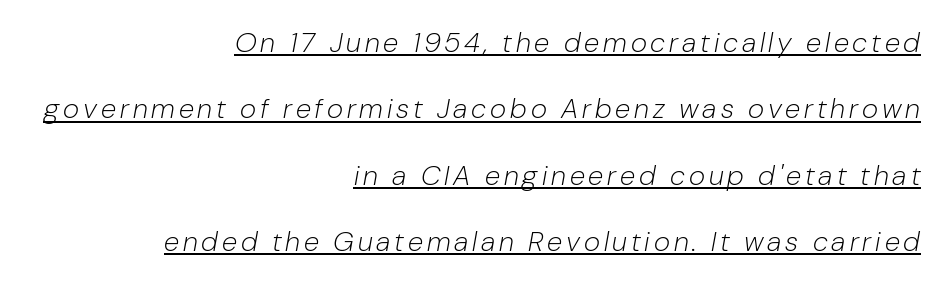
The image shows 28 px light type, italic (leaning right); set right-aligned, loose line spacing (2.37x), underlined; low stroke contrast and a medium x-height.
